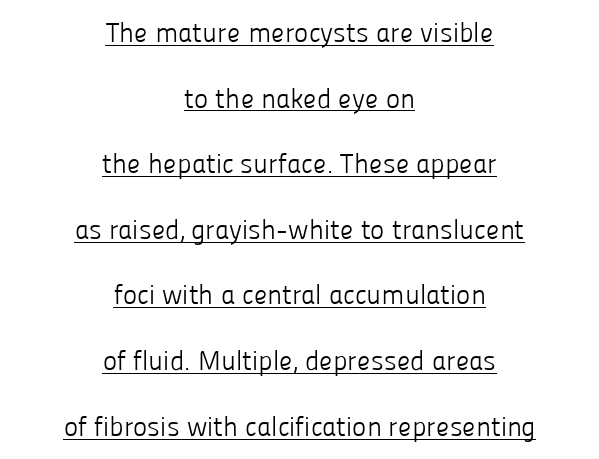
Q: Is the text bold? A: No.
Q: Is the text italic (slanted)? A: No, it is upright.
Q: Is the text underlined? A: Yes.
Q: How is the paragraph aligned? A: Centered.
Q: Is the spacing between letters normal or unusually wide? A: Normal.
Q: Is the spacing between lines tight, normal or loose? A: Loose.
